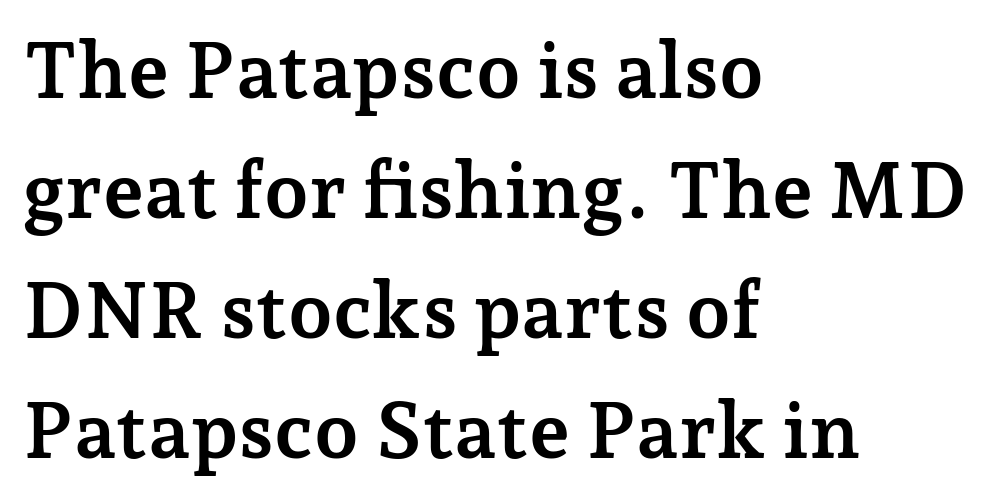
Here the designer chose a conventional face with non-uniform glyph widths. In terms of letterspacing, this is plain default setting. This is roman type, the default non-slanted kind. The letters are bold, with thick, heavy strokes.
